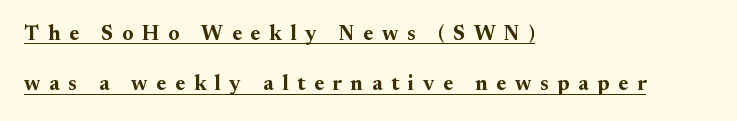
The image shows 21 px bold type, upright; set left-aligned, loose line spacing (2.39x), unusually wide letter spacing (+0.42 em), underlined.
